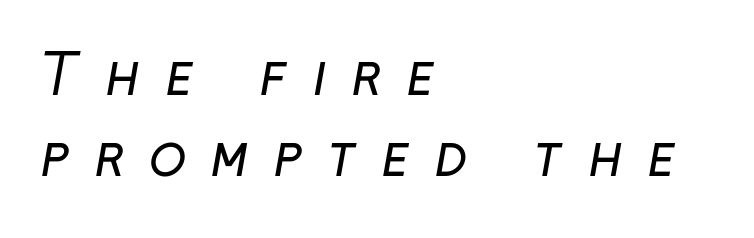
The image shows 55 px regular-weight sans-serif type; set left-aligned, normal line spacing (1.47x), unusually wide letter spacing (+0.45 em), not underlined; low stroke contrast and a medium x-height.
